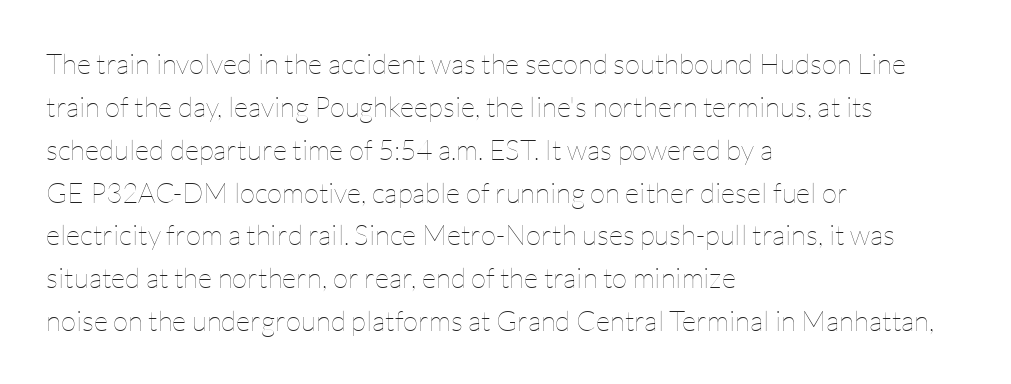
Q: Is the text bold? A: No.
Q: Is the text italic (slanted)? A: No, it is upright.
Q: Is the text underlined? A: No.
Q: How is the paragraph aligned? A: Left-aligned.
Q: Is the spacing between letters normal or unusually wide? A: Normal.
Q: Is the spacing between lines tight, normal or loose? A: Normal.
Q: Width (condensed, normal, or wide)? A: Normal.
Q: Stroke contrast? A: Low.
Q: x-height? A: Medium.
Q: Monospaced? A: No.
